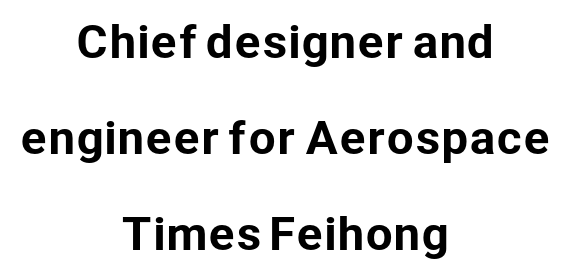
Q: Is the text italic (slanted)? A: No, it is upright.
Q: Is the typeface a serif or a sans-serif typeface? A: Sans-serif.
Q: Is the text underlined? A: No.
Q: How is the paragraph aligned? A: Centered.
Q: Is the spacing between letters normal or unusually wide? A: Normal.
Q: Is the spacing between lines tight, normal or loose? A: Loose.
Q: Width (condensed, normal, or wide)? A: Normal.
Q: Stroke contrast? A: Low.
Q: x-height? A: Medium.
Q: Monospaced? A: No.
